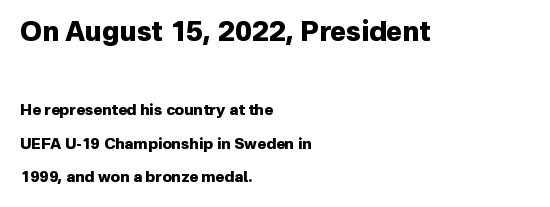
These words are printed bold, with thick strokes throughout. Reading down the block, your eye returns to a fixed left position each line. Quick note: interline space is abundant. The face used here is rendered with its standard letterfit. Plain, unruled lines of type.
